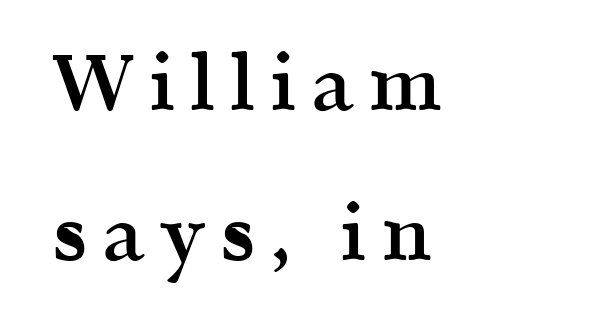
{"serif": "yes", "italic": "no", "bold": "semi", "weight": "semibold", "width": "normal", "x_height": "medium", "monospaced": "no", "underline": "no", "align": "left", "line_spacing": "loose", "line_spacing_ratio": 1.9, "glyph_px": 79}
